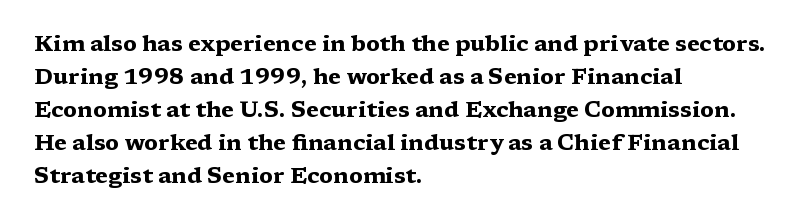
{"italic": "no", "bold": "yes", "underline": "no", "align": "left", "line_spacing": "normal", "line_spacing_ratio": 1.5, "letter_spacing": "normal", "letter_spacing_em": 0.0, "glyph_px": 22}
